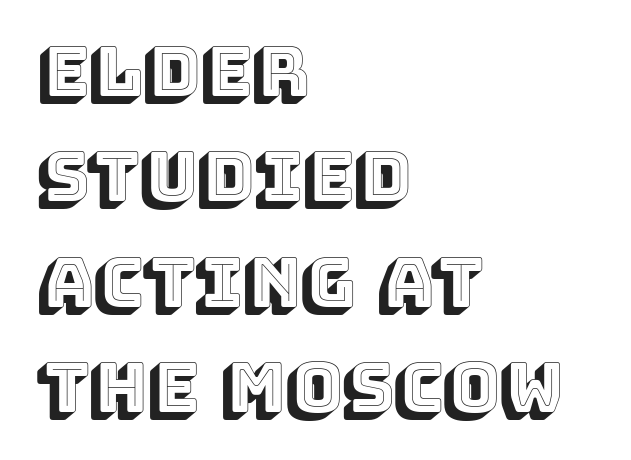
Q: Is the text italic (slanted)? A: No, it is upright.
Q: Is the text underlined? A: No.
Q: How is the paragraph aligned? A: Left-aligned.
Q: Is the spacing between letters normal or unusually wide? A: Normal.
Q: Is the spacing between lines tight, normal or loose? A: Normal.
Q: Width (condensed, normal, or wide)? A: Normal.
Q: x-height? A: Large.
Q: Monospaced? A: No.
